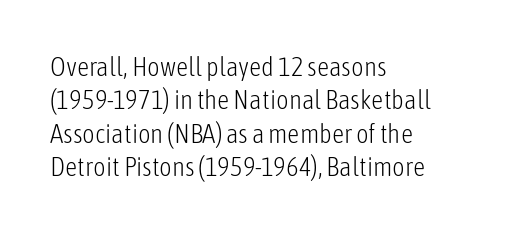
Q: Is the text bold? A: No.
Q: Is the text italic (slanted)? A: No, it is upright.
Q: Is the text underlined? A: No.
Q: How is the paragraph aligned? A: Left-aligned.
Q: Is the spacing between letters normal or unusually wide? A: Normal.
